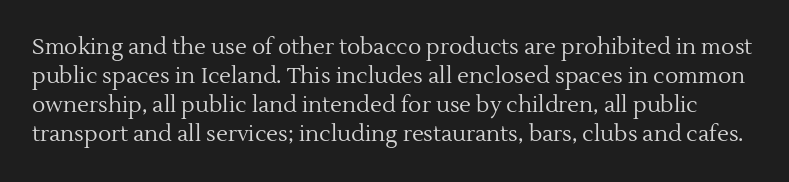
It's the straight-up-and-down kind of type. Only glyphs here, with clear space below each row. What stands out about the letter spacing? Nothing — it is the standard amount. Stem width sits at or under what a default text font uses.
